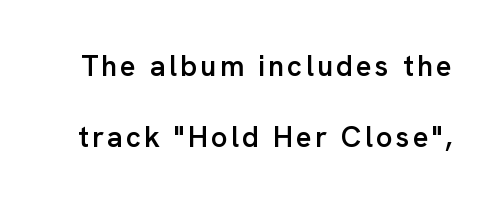
This sample uses an upright cut, with every glyph sitting square on the baseline. What kind of face is this? One without serifs — a sans. Vertical spacing — loose. Check under the words: just untouched page. The passage shown is typed in a proportional face where columns would drift. These lines carry some extra weight — a demibold, not a full bold.
